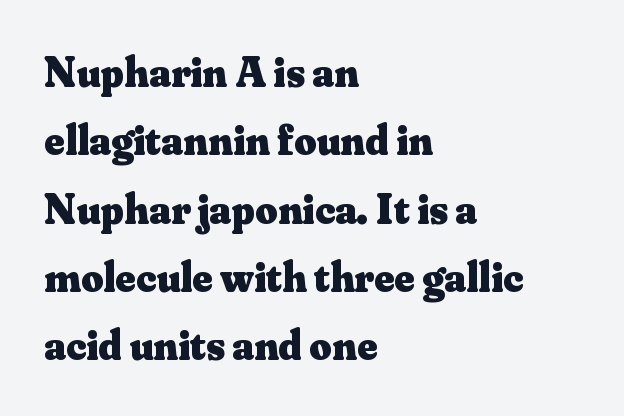
The image shows 43 px heavy serif type, upright; set left-aligned, normal line spacing (1.59x), normal letter spacing, not underlined; medium stroke contrast and a small x-height.
